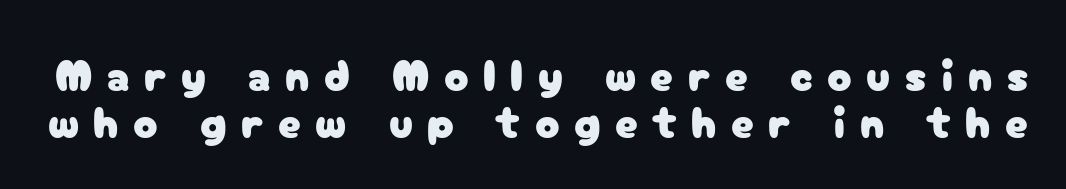
Each word looks stretched out because of the extra space between its letters. Is this a fixed-width face? No — the glyphs have proportional, varying widths. Type without underlining. Serif or sans? Sans — the stroke terminals are bare. Designer's note — italics off, roman on.
